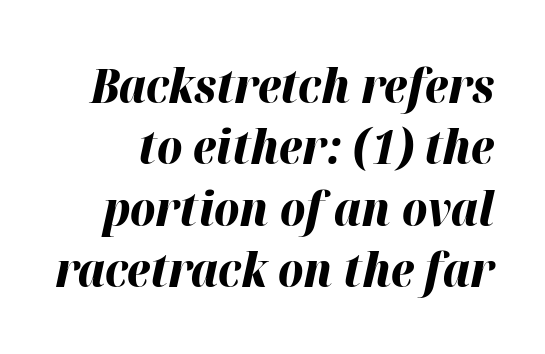
{"italic": "yes", "lean": "right", "slant_degrees": 12, "bold": "yes", "weight": "bold", "width": "normal", "stroke_contrast": "high", "x_height": "medium", "monospaced": "no", "underline": "no", "line_spacing": "normal", "line_spacing_ratio": 1.28, "letter_spacing": "normal", "letter_spacing_em": 0.0, "glyph_px": 48}
